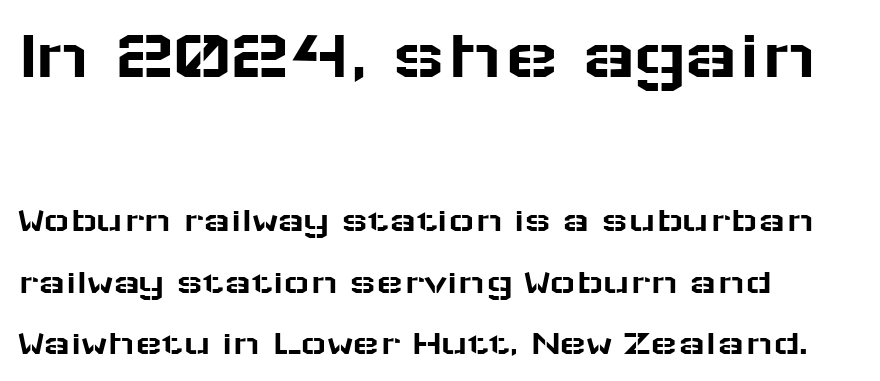
The image shows 73 px wide sans-serif type, upright; set left-aligned, line spacing 1.71x, normal letter spacing, not underlined; the first (top) block is 2.03x larger; low stroke contrast and a medium x-height.
